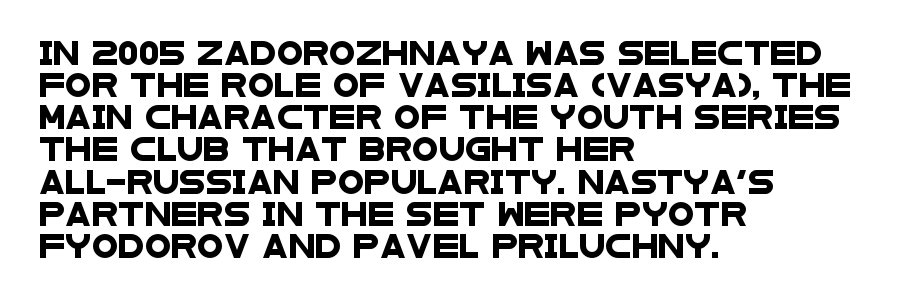
The specimen omits any rule beneath the text block's lines. The setting favours the left margin, as ordinary paragraphs usually do. Vertically, the passage feels balanced, rows spaced as you'd expect. The letterforms sit shoulder to shoulder at normal distance.
